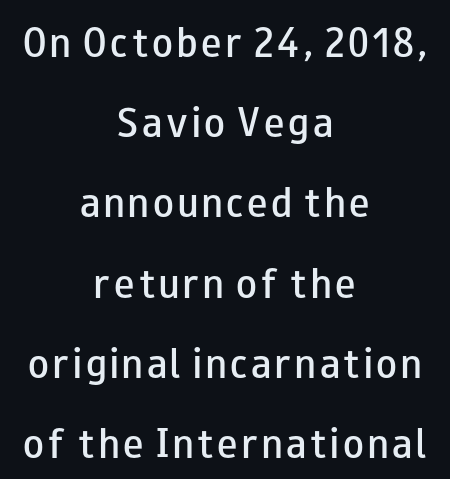
The image shows 34 px semibold, wide sans-serif type, upright; set centered, loose line spacing (2.36x), not underlined; low stroke contrast and a small x-height.
